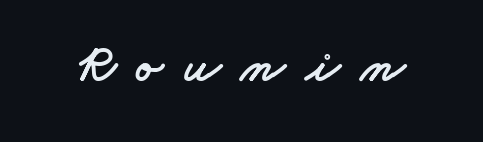
The image shows 51 px wide sans-serif type; set unusually wide letter spacing (+0.4 em), not underlined; low stroke contrast and a small x-height.
